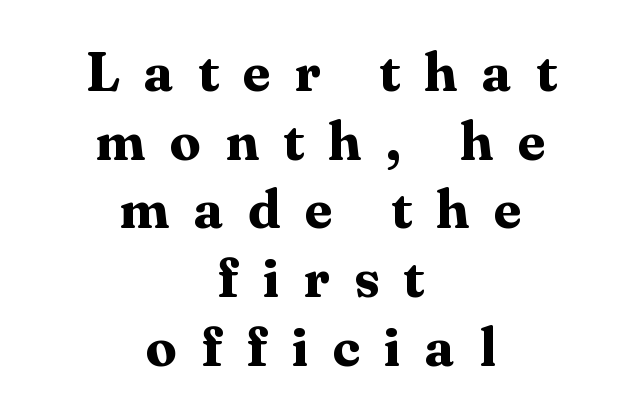
The image shows 55 px bold serif type, upright; set centered, normal line spacing (1.25x), unusually wide letter spacing (+0.44 em), not underlined; medium stroke contrast and a medium x-height.
